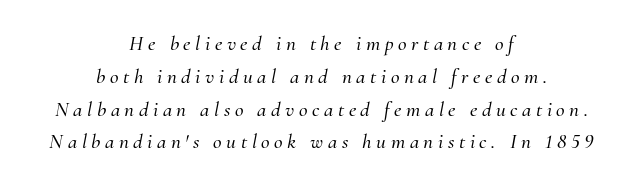
Q: Is the text italic (slanted)? A: Yes, it leans right by about 10 degrees.
Q: Is the text underlined? A: No.
Q: How is the paragraph aligned? A: Centered.
Q: Is the spacing between letters normal or unusually wide? A: Unusually wide.
Q: Is the spacing between lines tight, normal or loose? A: Normal.
